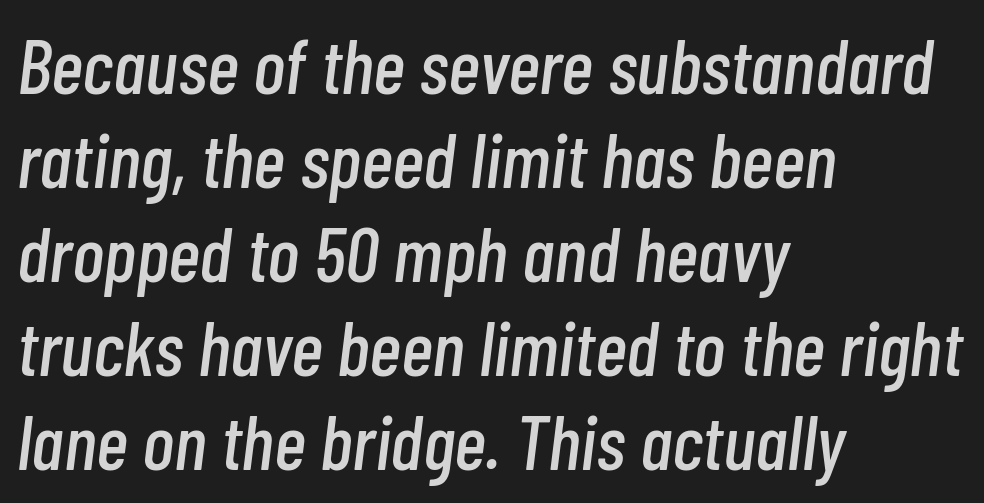
Q: Is the text italic (slanted)? A: Yes, it leans right by about 7 degrees.
Q: Is the text underlined? A: No.
Q: How is the paragraph aligned? A: Left-aligned.
Q: Is the spacing between letters normal or unusually wide? A: Normal.
Q: Width (condensed, normal, or wide)? A: Condensed.
Q: Stroke contrast? A: Low.
Q: x-height? A: Medium.
Q: Monospaced? A: No.
